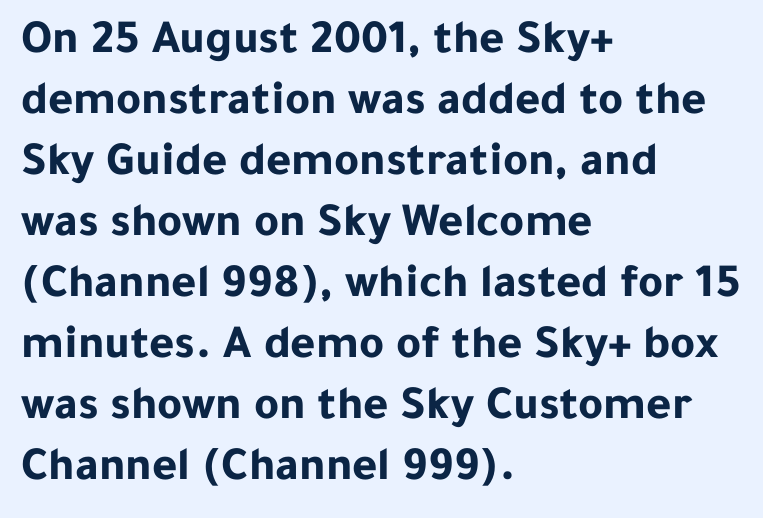
Q: Is the text bold? A: Yes.
Q: Is the text italic (slanted)? A: No, it is upright.
Q: Is the typeface a serif or a sans-serif typeface? A: Sans-serif.
Q: Is the text underlined? A: No.
Q: How is the paragraph aligned? A: Left-aligned.
Q: Is the spacing between letters normal or unusually wide? A: Normal.
Q: Is the spacing between lines tight, normal or loose? A: Normal.
Q: Width (condensed, normal, or wide)? A: Normal.
Q: Stroke contrast? A: Low.
Q: x-height? A: Medium.
Q: Monospaced? A: No.
